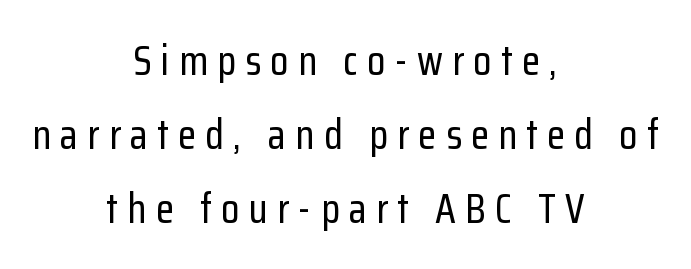
The image shows 42 px condensed sans-serif type, upright; set centered, line spacing 1.76x, unusually wide letter spacing (+0.22 em), not underlined; low stroke contrast and a medium x-height.
